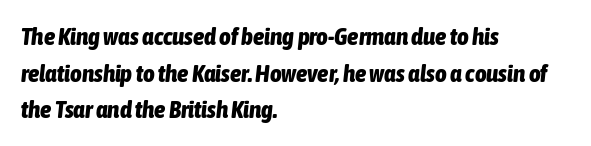
{"italic": "yes", "lean": "right", "slant_degrees": 6, "bold": "yes", "underline": "no", "align": "left", "line_spacing": "normal", "line_spacing_ratio": 1.47, "letter_spacing": "normal", "letter_spacing_em": 0.0, "glyph_px": 25}
